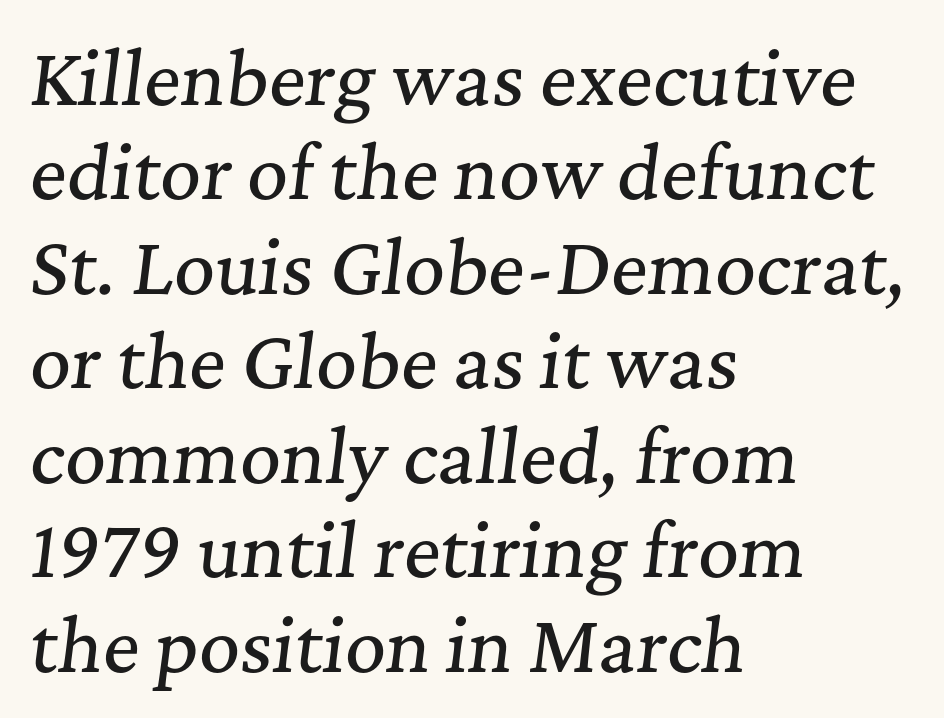
Lines of text with bare space underneath. The rendering keeps characters at their native spacing. The face used here is proportionally spaced, like ordinary book or web type. This sample is left-justified, so line endings fall wherever the words run out.
